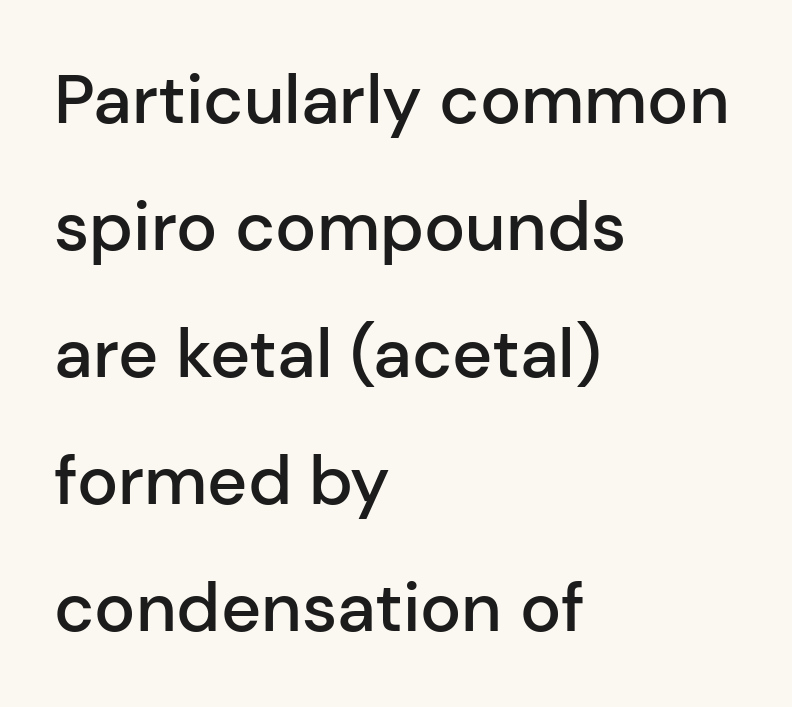
The image shows 69 px semibold sans-serif type, upright; set left-aligned, line spacing 1.84x, normal letter spacing, not underlined; low stroke contrast and a medium x-height.
